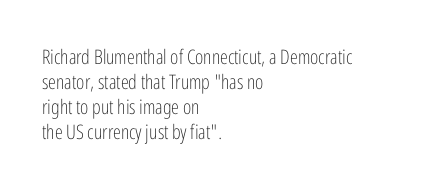
The image shows 20 px text type, upright; set left-aligned, normal line spacing (1.25x), normal letter spacing, not underlined.
